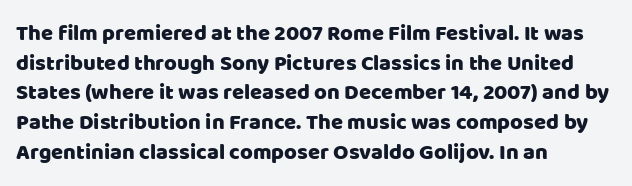
The passage shown stacks its lines at a standard gap. Look at the tracking — it's just the regular setting, nothing added. A typesetter would mark this as roman, not italic. Underlining? Definitely not there. One-word summary of the alignment: left.
